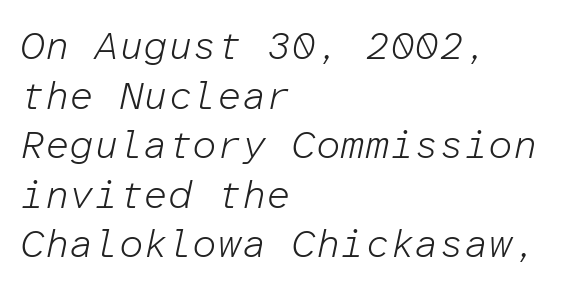
One-word summary of the alignment: left. The strip under each line holds only bare page. These lines were composed using italics. Students, observe: this is what conventionally led text looks like. Each letter, wide or thin by design, is forced into the same width here.
